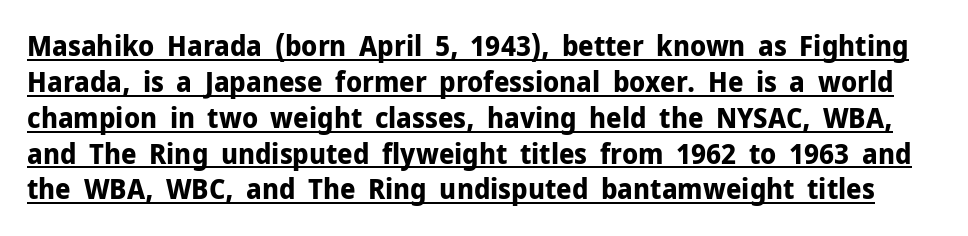
Leading matches the norm, producing a regular column. The passage shown is typed in a proportional face where columns would drift. Look at the bottom of the vertical strokes: they stop flat, with no serifs. Italic: no, the glyphs are upright roman. Has an underline been added? It has.
